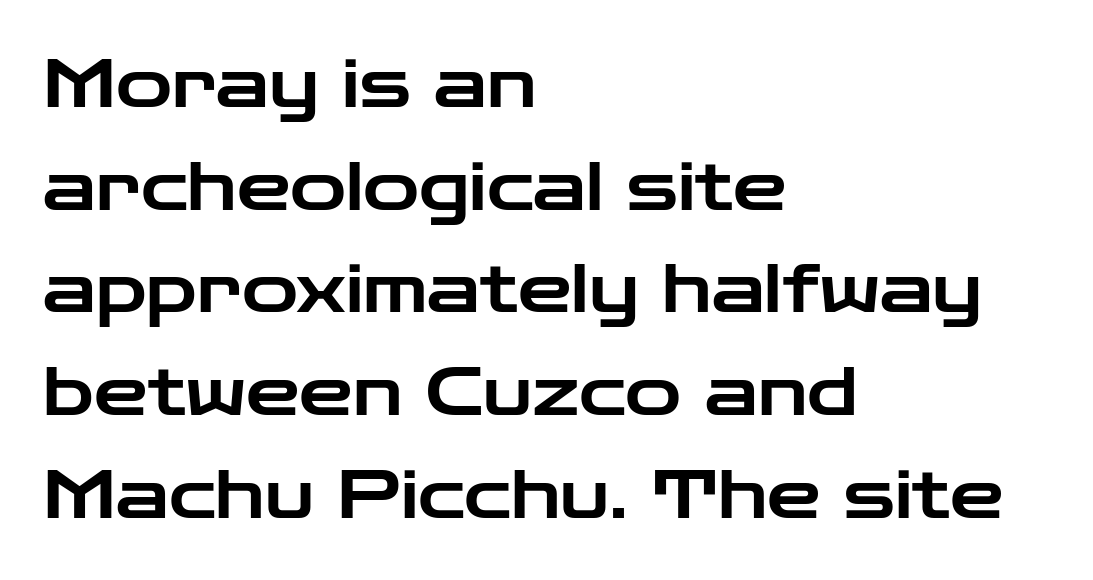
The baseline area is clear. The letters stand straight up with perfectly vertical stems. A typesetter would label this face a sans. Note the varied advance widths — an 'i' is clearly narrower than an 'm'.
